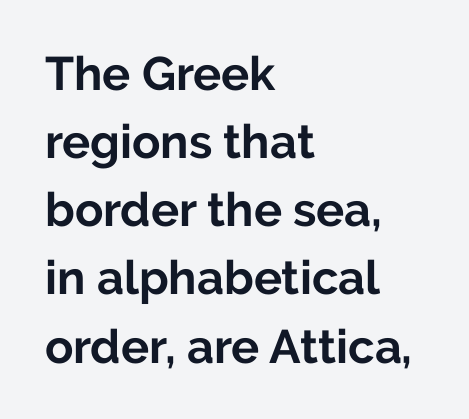
The image shows 47 px bold sans-serif type, upright; set left-aligned, normal line spacing (1.45x), normal letter spacing, not underlined; low stroke contrast and a medium x-height.
